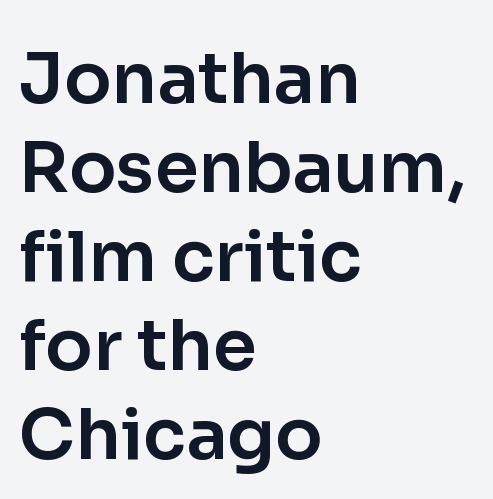
The image shows 70 px sans-serif type, upright; set left-aligned, normal line spacing (1.27x), normal letter spacing, not underlined; low stroke contrast and a medium x-height.
